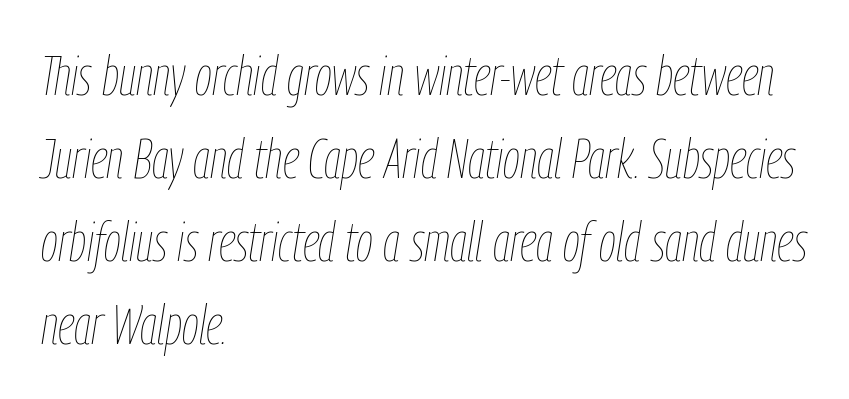
Q: Is the text bold? A: No.
Q: Is the text italic (slanted)? A: Yes, it leans right by about 9 degrees.
Q: Is the text underlined? A: No.
Q: How is the paragraph aligned? A: Left-aligned.
Q: Is the spacing between letters normal or unusually wide? A: Normal.
Q: Is the spacing between lines tight, normal or loose? A: Normal.
Q: Width (condensed, normal, or wide)? A: Condensed.
Q: Stroke contrast? A: Low.
Q: x-height? A: Medium.
Q: Monospaced? A: No.
